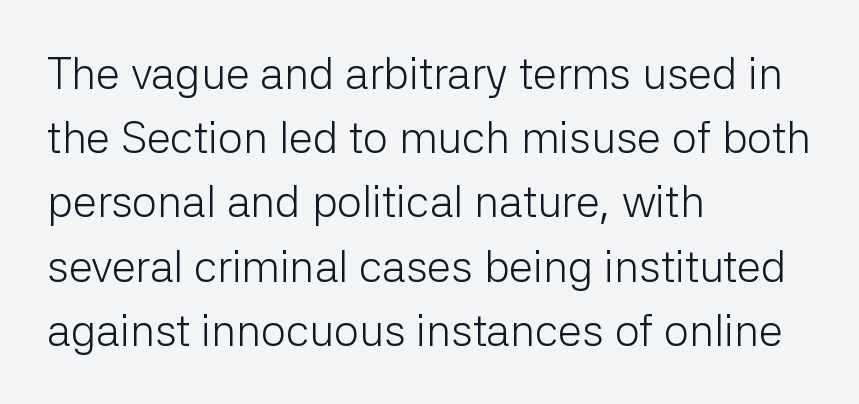
The rendering shows plain stroke endings on the letterforms — a sans-serif design. Character widths vary here, with narrow letters taking less room than wide ones. These lines keep a tight, regular rhythm from letter to letter. The font is comparable to plain body text, perhaps lighter.
